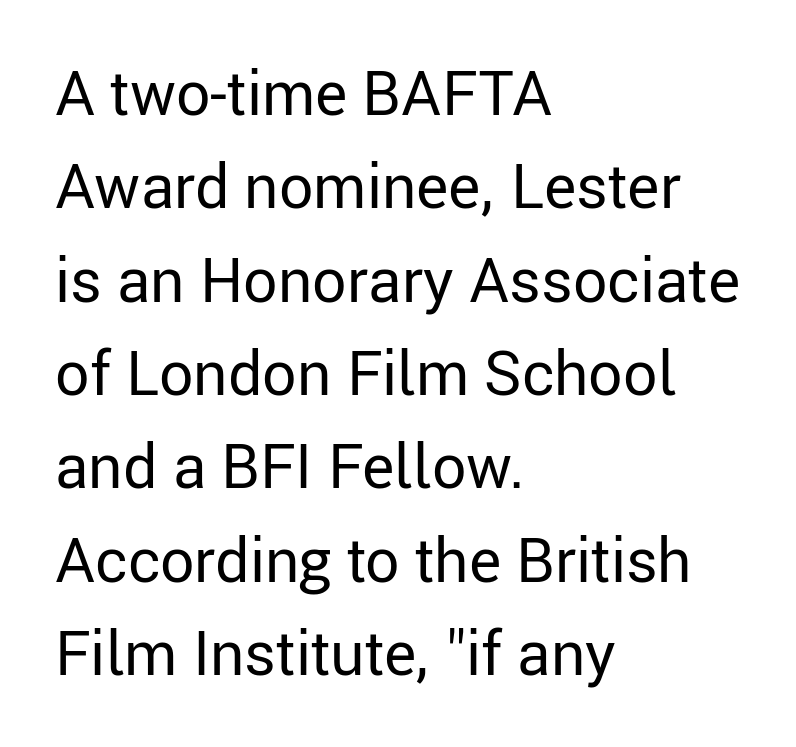
The image shows 61 px regular-weight sans-serif type, upright; set left-aligned, normal line spacing (1.53x), normal letter spacing, not underlined; low stroke contrast and a medium x-height.
